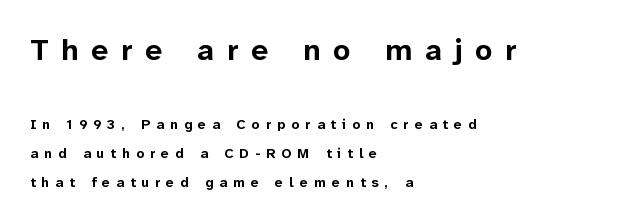
{"serif": "no", "italic": "no", "bold": "yes", "weight": "bold", "width": "normal", "stroke_contrast": "low", "x_height": "medium", "monospaced": "no", "underline": "no", "align": "left", "line_spacing": "loose", "line_spacing_ratio": 2.05, "letter_spacing": "wide", "letter_spacing_em": 0.43, "larger_block": "first", "size_ratio": 2.14, "glyph_px": 30}
